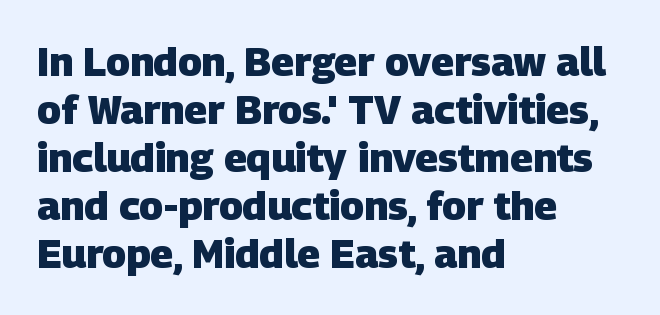
The image shows 40 px heavy sans-serif type; set left-aligned, line spacing 1.2x, normal letter spacing, not underlined; low stroke contrast and a large x-height.
